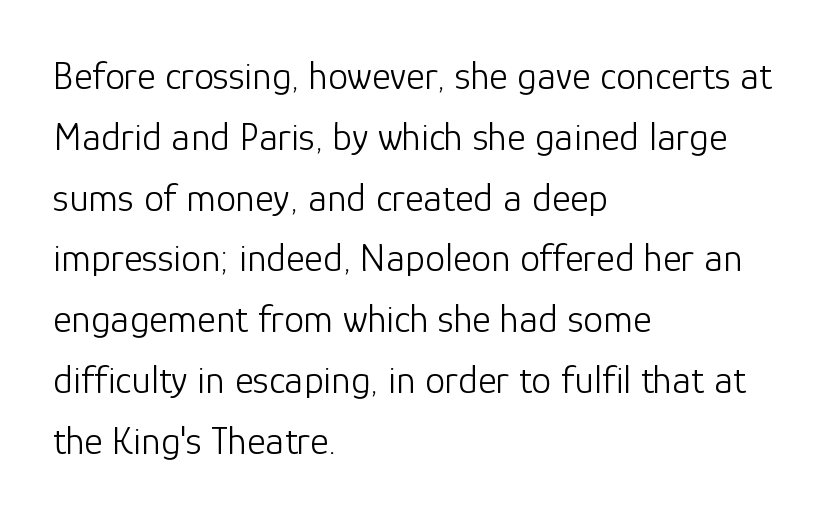
{"serif": "no", "italic": "no", "bold": "no", "weight": "light", "width": "normal", "stroke_contrast": "low", "x_height": "medium", "monospaced": "no", "underline": "no", "align": "left", "line_spacing": "normal", "line_spacing_ratio": 1.52, "letter_spacing": "normal", "letter_spacing_em": 0.0, "glyph_px": 40}
